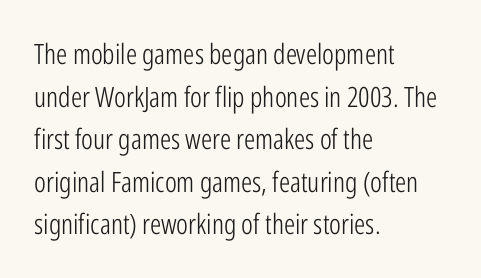
Do the characters align in a grid? No, the font is proportional. Nothing unusual about the tracking: characters are spaced as the font intends. Typographically, this falls in the sans-serif category. Unlike italic type, these characters show no tilt at all. Bare-footed words on every line.
